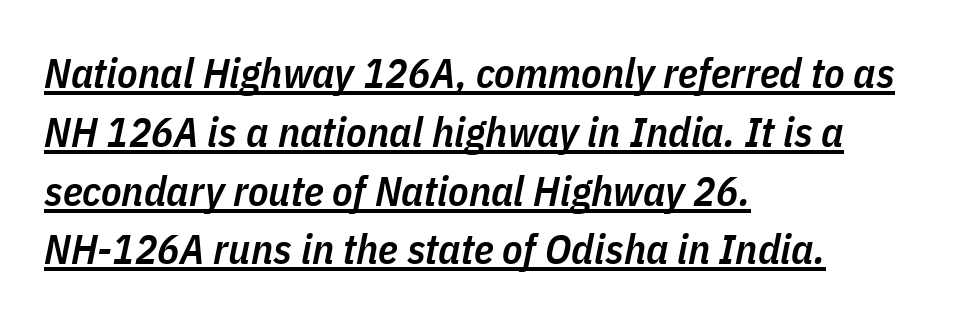
Q: Is the text bold? A: Semi-bold.
Q: Is the text italic (slanted)? A: Yes, it leans right by about 11 degrees.
Q: Is the text underlined? A: Yes.
Q: How is the paragraph aligned? A: Left-aligned.
Q: Is the spacing between letters normal or unusually wide? A: Normal.
Q: Is the spacing between lines tight, normal or loose? A: Normal.
Q: Width (condensed, normal, or wide)? A: Condensed.
Q: Stroke contrast? A: Low.
Q: x-height? A: Medium.
Q: Monospaced? A: No.
